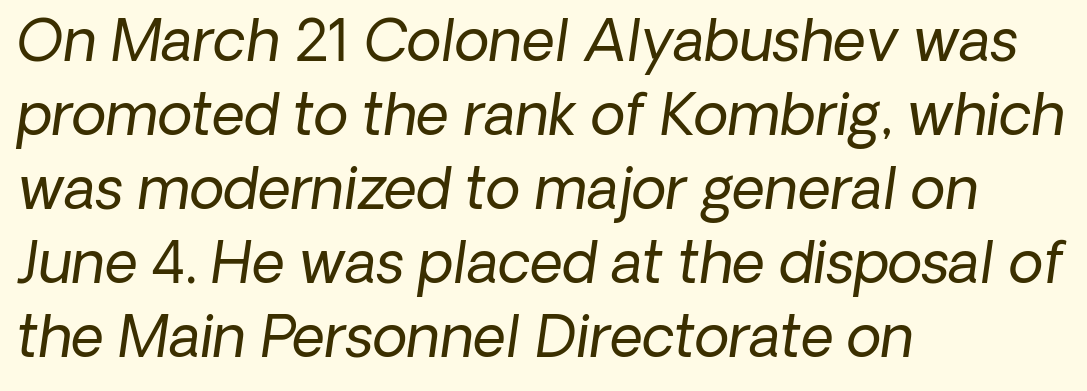
Observe the absence of serifs on each vertical stroke in this sample. The passage shown is typed in a proportional face where columns would drift. The rag falls on the right side of this text block. One glance says typical: line gaps are just what's usual.
